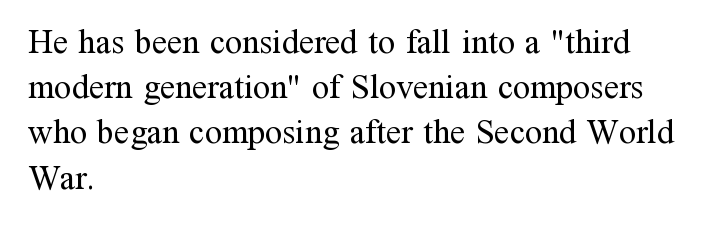
These lines keep a tight, regular rhythm from letter to letter. Leading matches the norm, producing a regular column. Beneath every word, the page is bare. Posture: vertical. Is the type heavy? It reads as light-to-regular instead.
